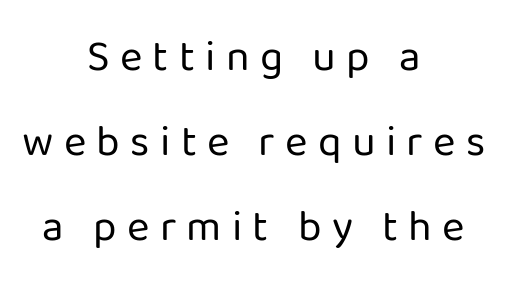
Q: Is the text bold? A: No.
Q: Is the text italic (slanted)? A: No, it is upright.
Q: Is the typeface a serif or a sans-serif typeface? A: Sans-serif.
Q: Is the text underlined? A: No.
Q: How is the paragraph aligned? A: Centered.
Q: Is the spacing between letters normal or unusually wide? A: Unusually wide.
Q: Is the spacing between lines tight, normal or loose? A: Loose.
Q: Width (condensed, normal, or wide)? A: Normal.
Q: Stroke contrast? A: Low.
Q: x-height? A: Medium.
Q: Monospaced? A: No.
